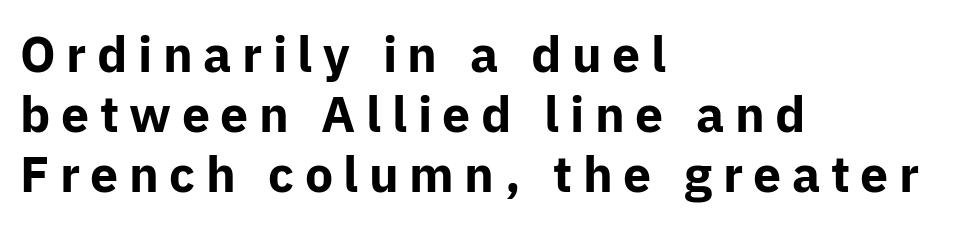
The image shows 50 px bold sans-serif type, upright; set left-aligned, line spacing 1.2x, unusually wide letter spacing (+0.21 em), not underlined; low stroke contrast and a medium x-height.
